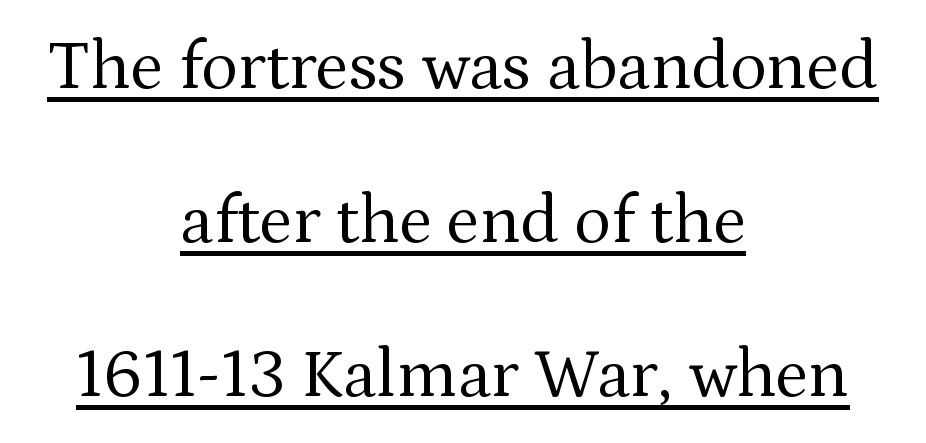
{"serif": "yes", "italic": "no", "bold": "no", "weight": "regular", "width": "normal", "stroke_contrast": "medium", "x_height": "medium", "monospaced": "no", "underline": "yes", "align": "center", "line_spacing": "loose", "line_spacing_ratio": 2.23, "letter_spacing": "normal", "letter_spacing_em": 0.0, "glyph_px": 69}
